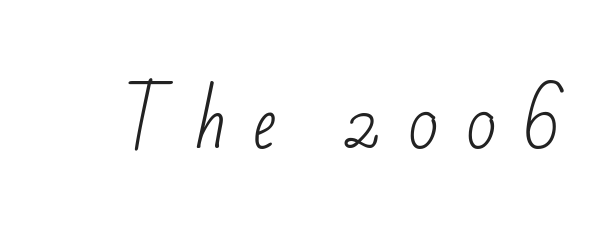
Q: Is the text bold? A: No.
Q: Is the typeface a serif or a sans-serif typeface? A: Sans-serif.
Q: Is the text underlined? A: No.
Q: Is the spacing between letters normal or unusually wide? A: Unusually wide.
Q: Width (condensed, normal, or wide)? A: Condensed.
Q: Stroke contrast? A: Low.
Q: x-height? A: Small.
Q: Monospaced? A: No.
